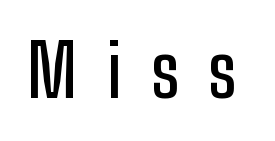
The image shows 72 px condensed sans-serif type, upright; set unusually wide letter spacing (+0.41 em), not underlined; low stroke contrast and a medium x-height.
